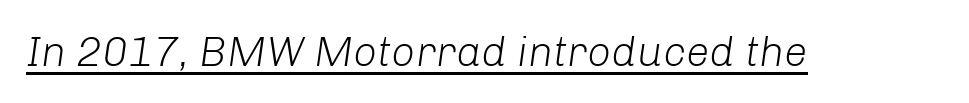
The image shows 42 px light type, italic (leaning right); set normal letter spacing, underlined; low stroke contrast and a medium x-height.
